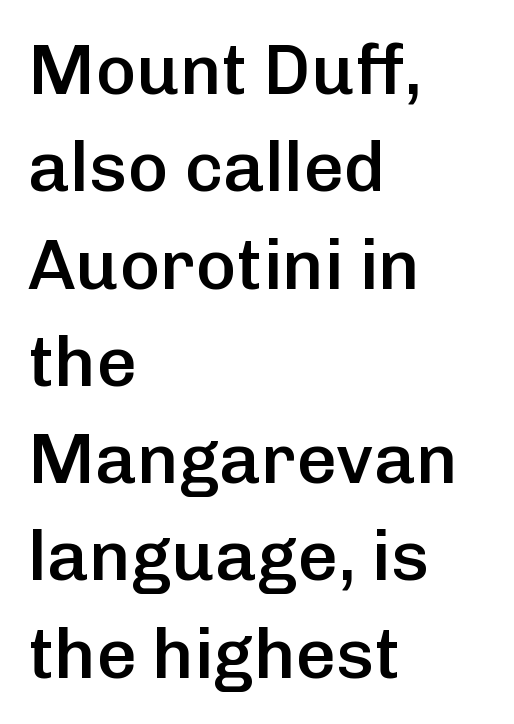
The image shows 70 px semibold sans-serif type, upright; set left-aligned, normal line spacing (1.39x), normal letter spacing, not underlined; low stroke contrast and a medium x-height.
